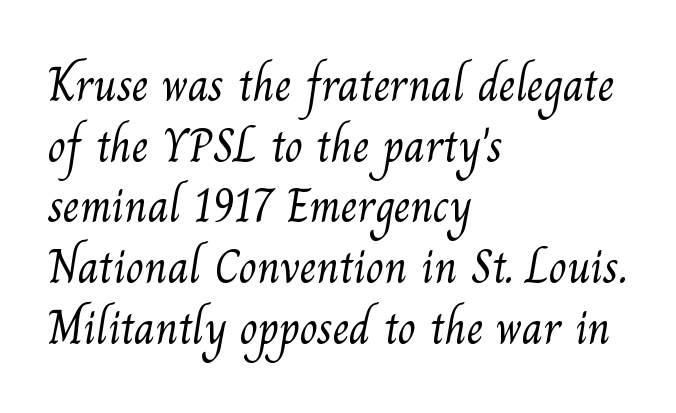
Q: Is the text bold? A: No.
Q: Is the typeface a serif or a sans-serif typeface? A: Serif.
Q: Is the text underlined? A: No.
Q: How is the paragraph aligned? A: Left-aligned.
Q: Is the spacing between letters normal or unusually wide? A: Normal.
Q: Is the spacing between lines tight, normal or loose? A: Normal.
Q: Width (condensed, normal, or wide)? A: Normal.
Q: Stroke contrast? A: Medium.
Q: x-height? A: Small.
Q: Monospaced? A: No.
